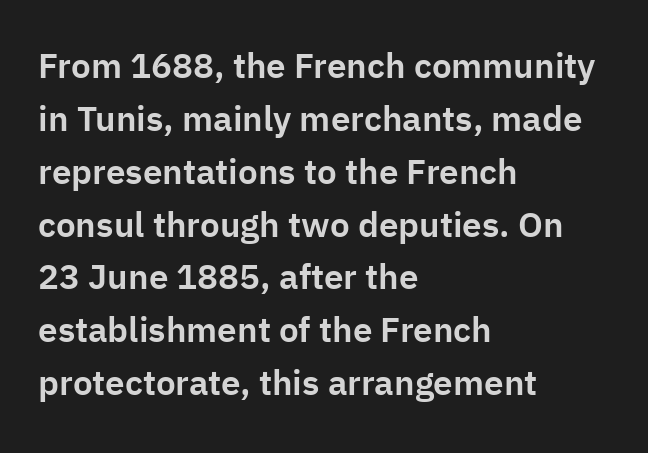
Q: Is the text italic (slanted)? A: No, it is upright.
Q: Is the typeface a serif or a sans-serif typeface? A: Sans-serif.
Q: Is the text underlined? A: No.
Q: How is the paragraph aligned? A: Left-aligned.
Q: Is the spacing between letters normal or unusually wide? A: Normal.
Q: Is the spacing between lines tight, normal or loose? A: Normal.
Q: Width (condensed, normal, or wide)? A: Normal.
Q: Stroke contrast? A: Low.
Q: x-height? A: Medium.
Q: Monospaced? A: No.
